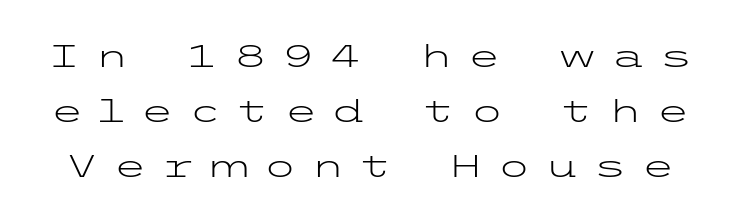
Vertical stems look standard width or narrower in stroke. Examine the stroke ends and you'll find no serifs. Tall strokes in this sample are plumb rather than angled. Rule under the text: the space is simply empty. The letterforms stand isolated, each surrounded by extra space.
